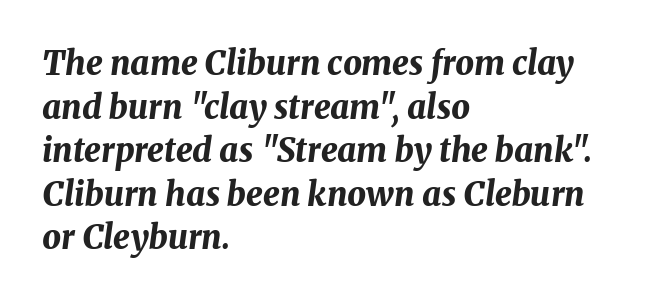
{"italic": "yes", "lean": "right", "slant_degrees": 8, "bold": "yes", "weight": "bold", "width": "normal", "stroke_contrast": "medium", "x_height": "medium", "monospaced": "no", "underline": "no", "align": "left", "line_spacing": "normal", "line_spacing_ratio": 1.32, "letter_spacing": "normal", "letter_spacing_em": 0.0, "glyph_px": 33}
